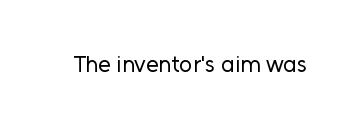
{"italic": "no", "bold": "no", "underline": "no", "letter_spacing": "normal", "letter_spacing_em": 0.0, "glyph_px": 23}
